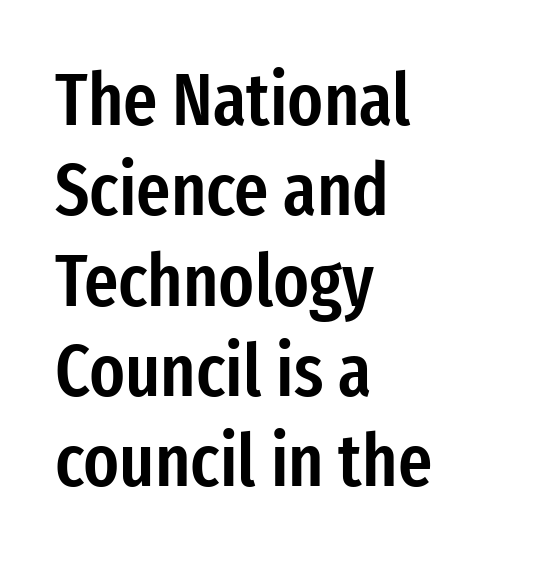
This sample uses a sans-serif face. Emphasis by weight is partial: semibold. The face used here is rendered with its standard letterfit. Underline: absent.
